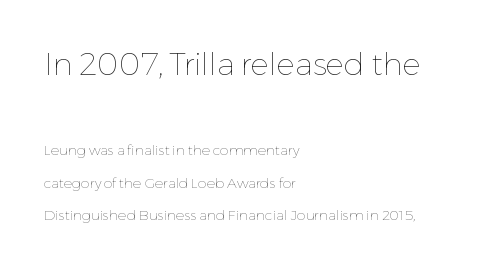
Here the glyphs are tracked normally, forming tight word shapes. Leading is clearly above the norm, producing a sparse column. You get the large type first, then a drop to smaller type. These lines are rendered in a variable-pitch font.
